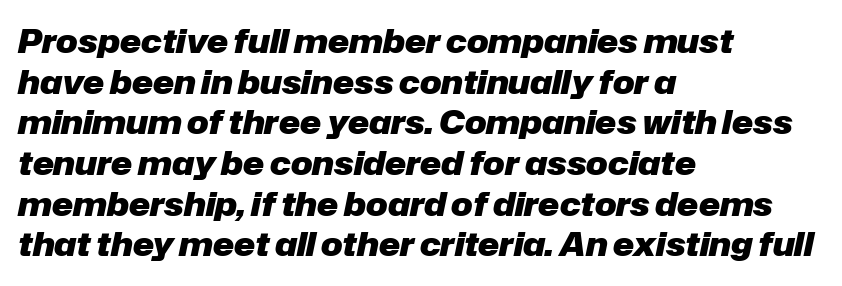
Q: Is the text bold? A: Yes.
Q: Is the text italic (slanted)? A: Yes, it leans right by about 12 degrees.
Q: Is the text underlined? A: No.
Q: How is the paragraph aligned? A: Left-aligned.
Q: Is the spacing between letters normal or unusually wide? A: Normal.
Q: Is the spacing between lines tight, normal or loose? A: Normal.
Q: Width (condensed, normal, or wide)? A: Normal.
Q: Stroke contrast? A: Low.
Q: x-height? A: Medium.
Q: Monospaced? A: No.
